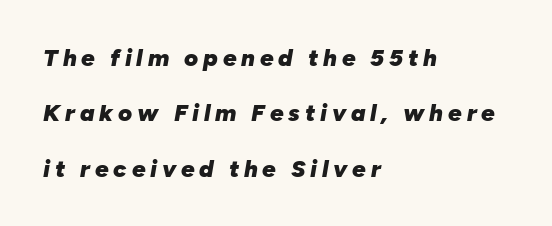
Q: Is the text bold? A: Yes.
Q: Is the text italic (slanted)? A: Yes, it leans right by about 10 degrees.
Q: Is the text underlined? A: No.
Q: How is the paragraph aligned? A: Left-aligned.
Q: Is the spacing between letters normal or unusually wide? A: Unusually wide.
Q: Is the spacing between lines tight, normal or loose? A: Loose.
